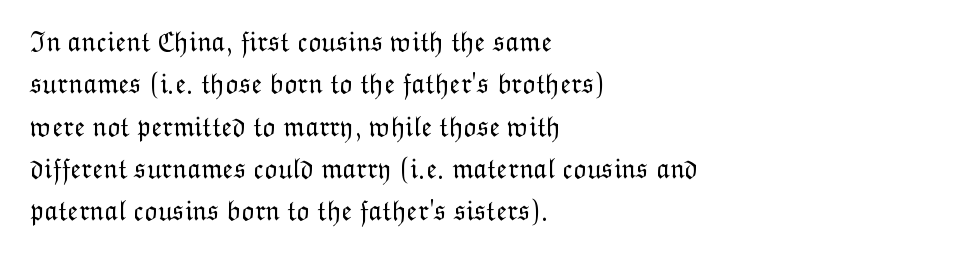
Q: Is the text bold? A: No.
Q: Is the text italic (slanted)? A: No, it is upright.
Q: Is the text underlined? A: No.
Q: How is the paragraph aligned? A: Left-aligned.
Q: Is the spacing between letters normal or unusually wide? A: Normal.
Q: Is the spacing between lines tight, normal or loose? A: Normal.
Q: Width (condensed, normal, or wide)? A: Normal.
Q: Stroke contrast? A: Low.
Q: x-height? A: Medium.
Q: Monospaced? A: No.
